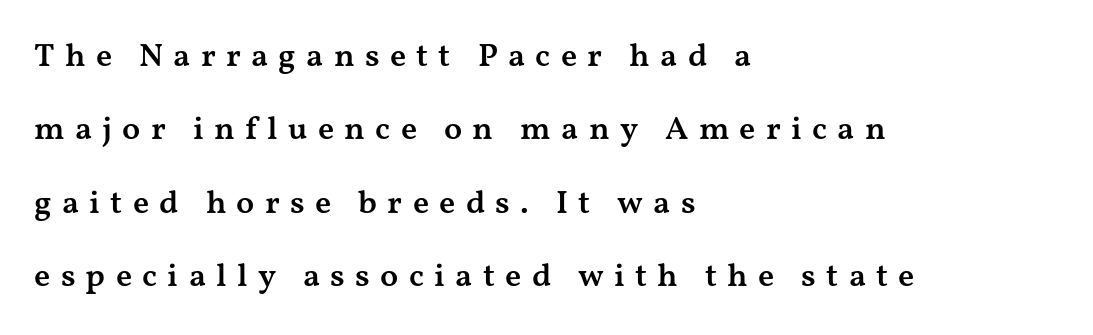
The image shows 33 px semibold, wide serif type, upright; set left-aligned, loose line spacing (2.22x), unusually wide letter spacing (+0.31 em), not underlined; medium stroke contrast and a medium x-height.
